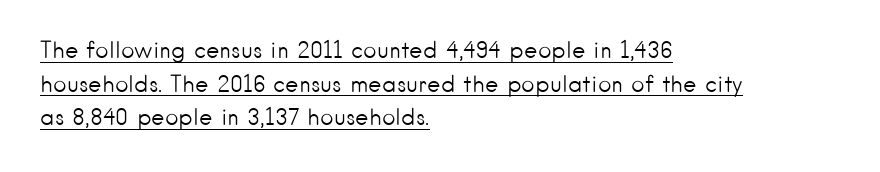
{"italic": "no", "bold": "no", "underline": "yes", "align": "left", "line_spacing": "normal", "line_spacing_ratio": 1.46, "letter_spacing": "normal", "letter_spacing_em": 0.0, "glyph_px": 23}
